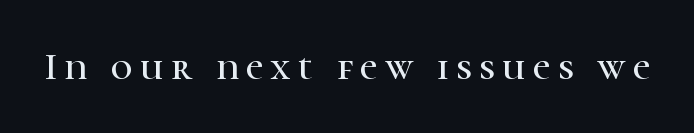
The image shows 38 px serif type, upright; set unusually wide letter spacing (+0.2 em), not underlined; high stroke contrast and a medium x-height.
